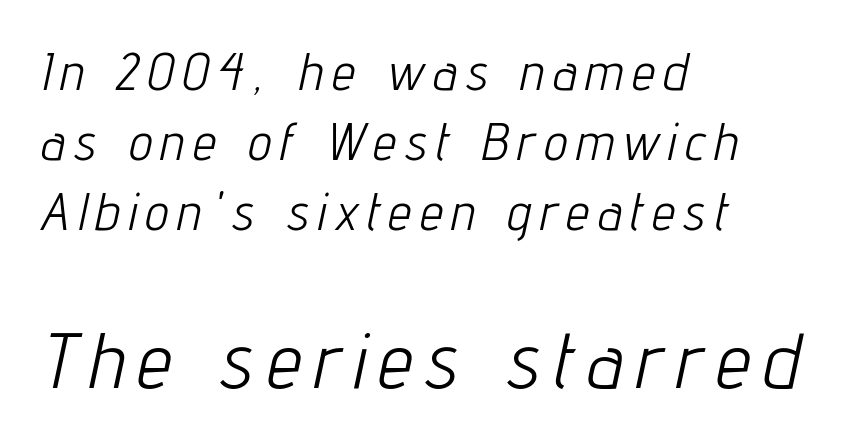
Small over large — that's the arrangement of the two blocks here. The block of text has a typical density, with ordinary space between rows. Stems here are at most as thick as an everyday book face. Looks like regular typesetting: each glyph gets only the width it needs.
